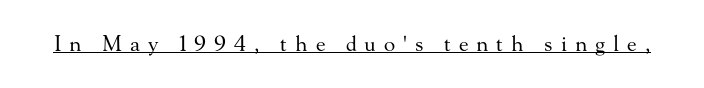
The face looks like a standard text weight, possibly lighter. Tall strokes in this sample are plumb rather than angled. The type is letterspaced generously, with wide tracking. A continuous stroke trails under the words, as in a hyperlink.
